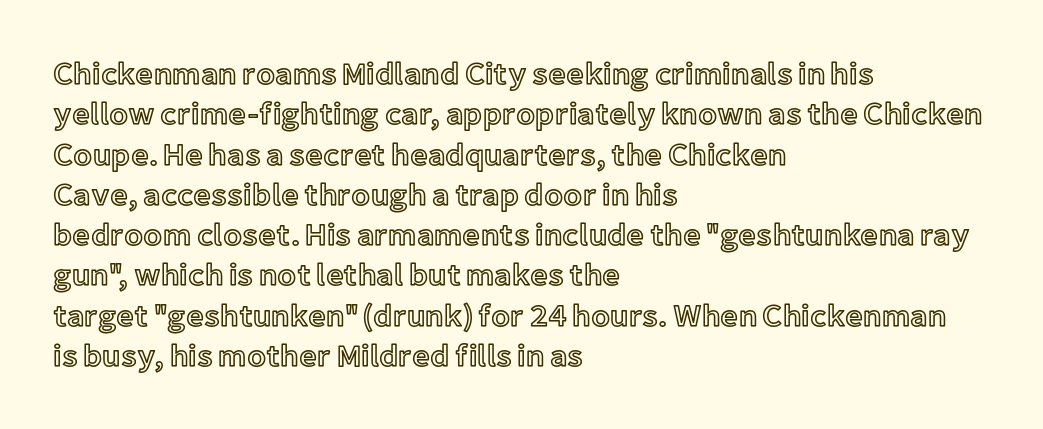
Posture: upright roman. The typesetter chose a ragged-right arrangement here. Anything drawn beneath the words? Only blank space. Note the varied advance widths — an 'i' is clearly narrower than an 'm'. Honestly, the letter spacing is just normal — you wouldn't notice it.
